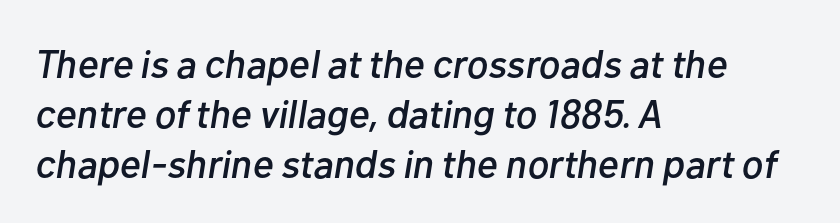
Q: Is the text italic (slanted)? A: Yes, it leans right by about 10 degrees.
Q: Is the text underlined? A: No.
Q: How is the paragraph aligned? A: Left-aligned.
Q: Is the spacing between letters normal or unusually wide? A: Normal.
Q: Is the spacing between lines tight, normal or loose? A: Normal.
Q: Width (condensed, normal, or wide)? A: Normal.
Q: Stroke contrast? A: Low.
Q: x-height? A: Medium.
Q: Monospaced? A: No.
